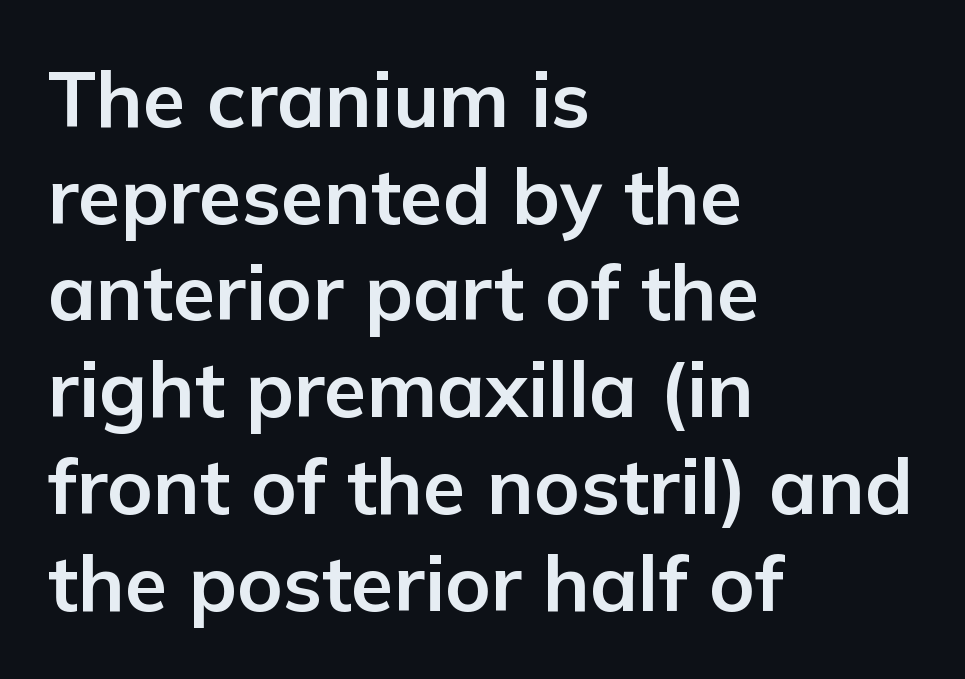
{"serif": "no", "italic": "no", "bold": "yes", "weight": "bold", "width": "normal", "stroke_contrast": "low", "x_height": "medium", "monospaced": "no", "underline": "no", "align": "left", "line_spacing_ratio": 1.24, "letter_spacing": "normal", "letter_spacing_em": 0.0, "glyph_px": 78}
